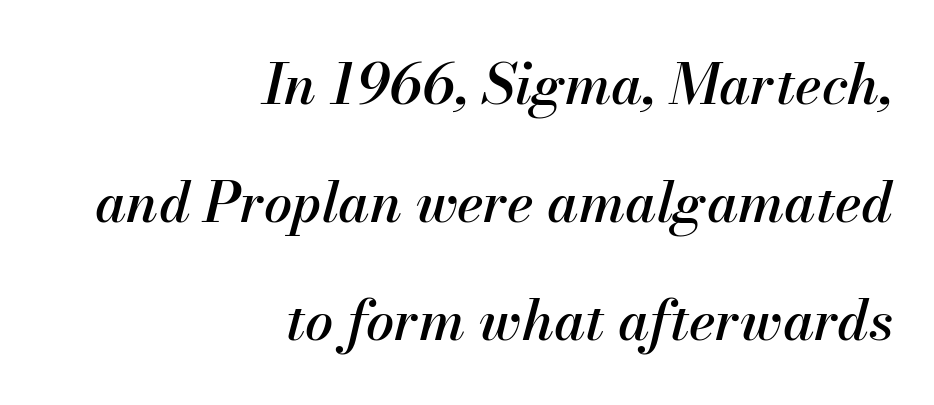
Q: Is the text italic (slanted)? A: Yes, it leans right by about 13 degrees.
Q: Is the text underlined? A: No.
Q: How is the paragraph aligned? A: Right-aligned.
Q: Is the spacing between letters normal or unusually wide? A: Normal.
Q: Is the spacing between lines tight, normal or loose? A: Loose.
Q: Width (condensed, normal, or wide)? A: Normal.
Q: Stroke contrast? A: Medium.
Q: x-height? A: Small.
Q: Monospaced? A: No.
